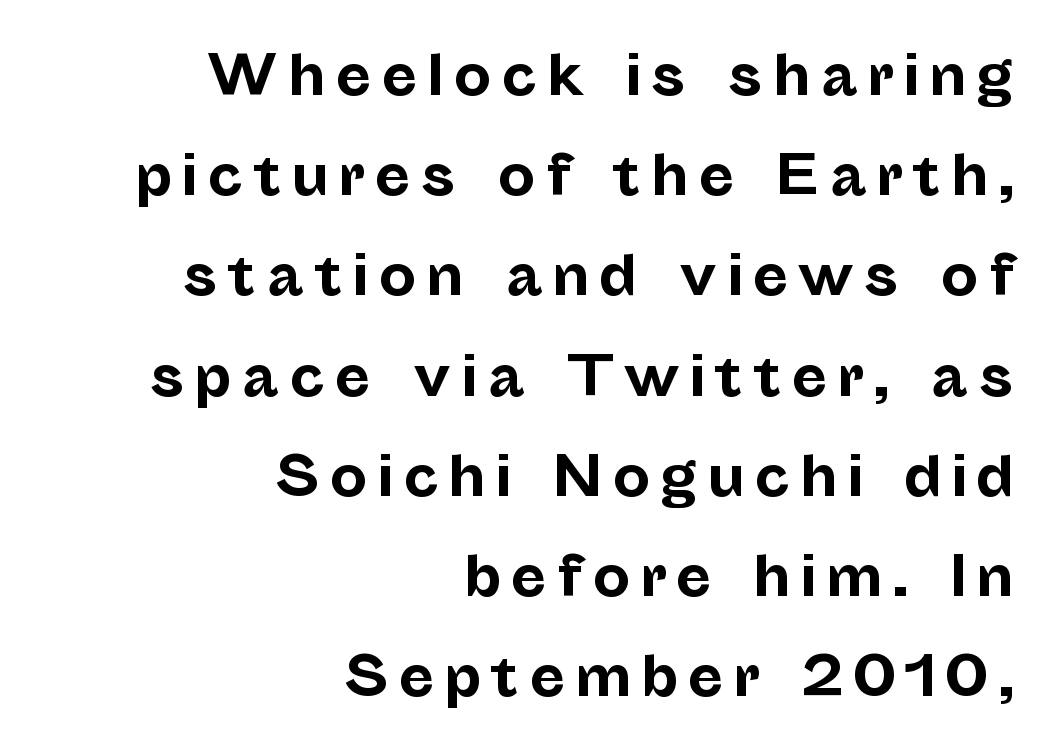
{"serif": "no", "italic": "no", "bold": "yes", "weight": "bold", "width": "normal", "stroke_contrast": "low", "x_height": "medium", "monospaced": "no", "underline": "no", "align": "right", "line_spacing_ratio": 1.89, "glyph_px": 53}
